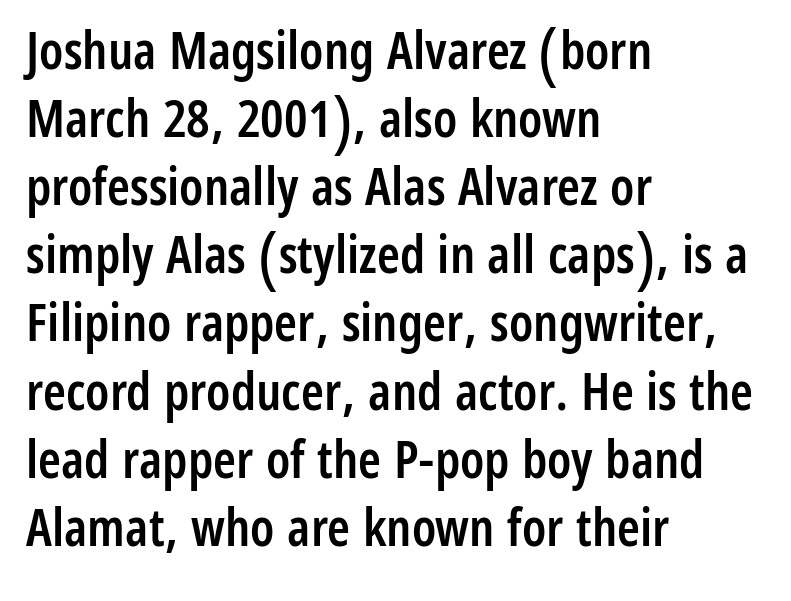
The zone under the glyphs is completely vacant. Line starts are locked; line ends wander. Vertical strokes here are truly vertical. Font category for this specimen: sans-serif.
